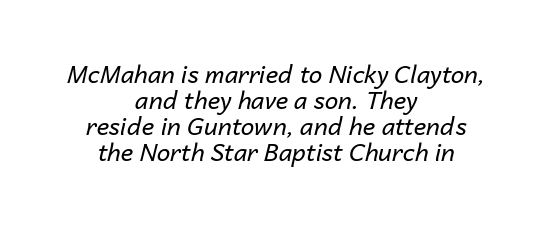
Q: Is the text bold? A: No.
Q: Is the text italic (slanted)? A: Yes, it leans right by about 14 degrees.
Q: Is the text underlined? A: No.
Q: How is the paragraph aligned? A: Centered.
Q: Is the spacing between letters normal or unusually wide? A: Normal.
Q: Is the spacing between lines tight, normal or loose? A: Tight.
